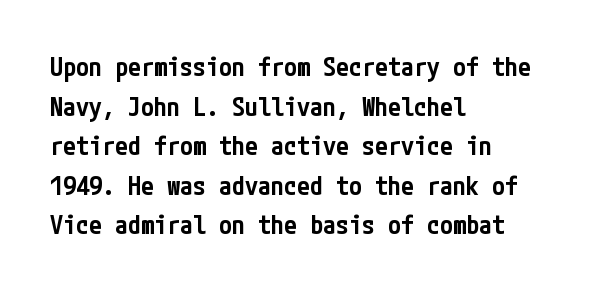
If you measured baseline to baseline, you'd find a middling distance. The typesetting leans somewhat heavy: a semibold. Which margin do the lines hug? The left one — the right edge is uneven. The font's upright variant was chosen for this text.
